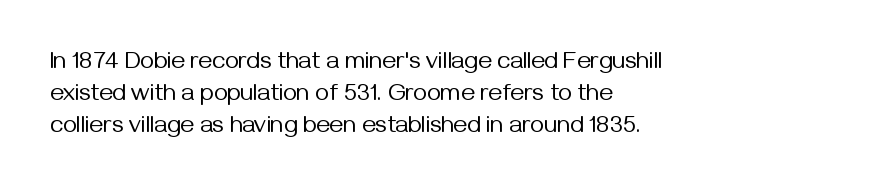
The image shows 24 px text type, upright; set left-aligned, normal line spacing (1.33x), normal letter spacing, not underlined.
